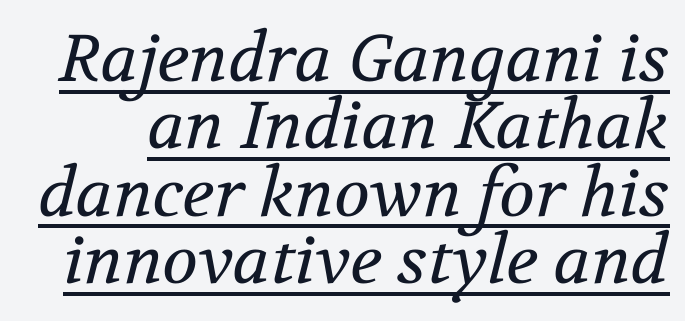
Small tapered or slab feet sit at the stroke ends, so this counts as serif. Tall strokes in this sample are angled rather than plumb. This sample trades vertical openness for compactness between lines. The passage shown has conventional tracking throughout.
